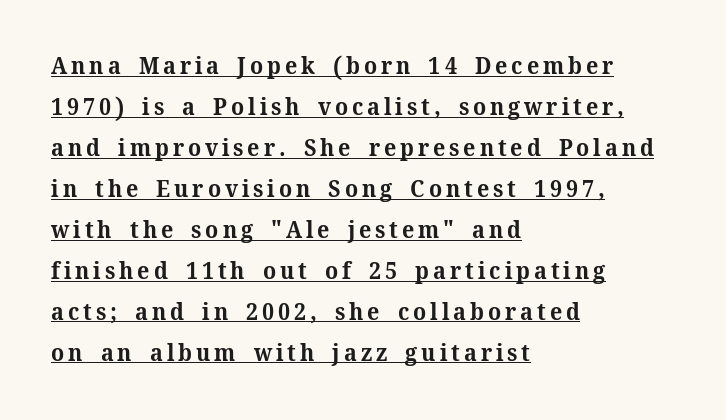
The paragraph has a hard left edge and a soft right edge. Notice how thick the strokes are: this is what a full bold looks like. Italic: no, the glyphs are upright roman. The passage shown is underscored from start to finish.
